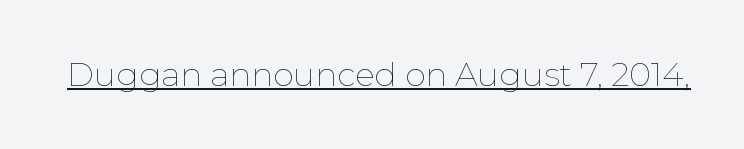
Q: Is the text bold? A: No.
Q: Is the text italic (slanted)? A: No, it is upright.
Q: Is the text underlined? A: Yes.
Q: Is the spacing between letters normal or unusually wide? A: Normal.
Q: Width (condensed, normal, or wide)? A: Normal.
Q: Stroke contrast? A: Low.
Q: x-height? A: Medium.
Q: Monospaced? A: No.
